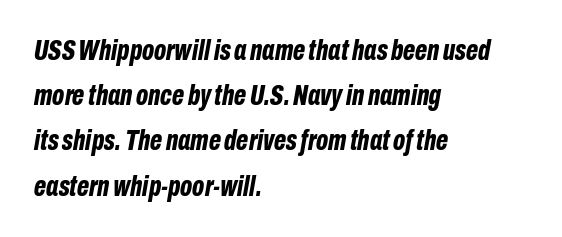
This sample has the flowing, uneven cadence of proportional lettering. Beneath every word, the page is bare. If you drew a line through each stem, it would be angled. The vertical gap from one line to the next is medium. Here the glyphs are tracked normally, forming tight word shapes.
